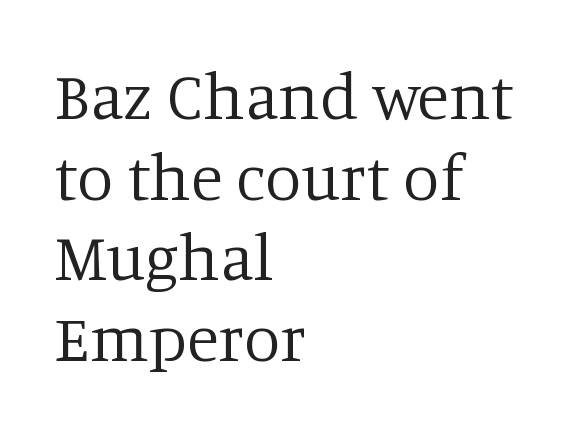
Q: Is the text bold? A: No.
Q: Is the text italic (slanted)? A: No, it is upright.
Q: Is the typeface a serif or a sans-serif typeface? A: Serif.
Q: Is the text underlined? A: No.
Q: How is the paragraph aligned? A: Left-aligned.
Q: Is the spacing between letters normal or unusually wide? A: Normal.
Q: Width (condensed, normal, or wide)? A: Normal.
Q: Stroke contrast? A: Low.
Q: x-height? A: Large.
Q: Monospaced? A: No.
